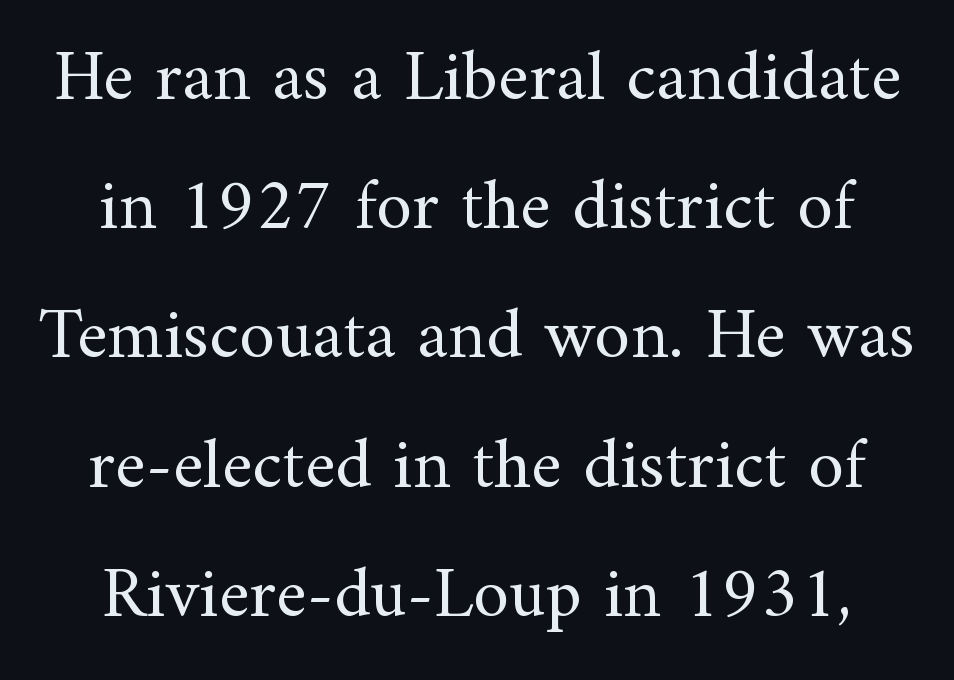
The image shows 73 px regular-weight serif type, upright; set centered, line spacing 1.77x, normal letter spacing, not underlined; medium stroke contrast and a small x-height.
